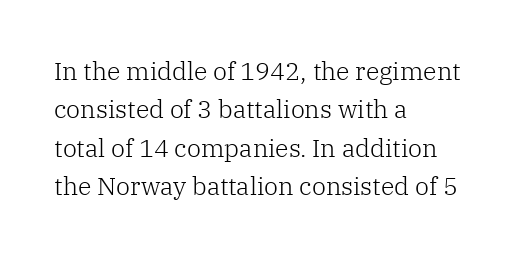
The image shows 25 px text type, upright; set left-aligned, normal line spacing (1.54x), normal letter spacing, not underlined.
